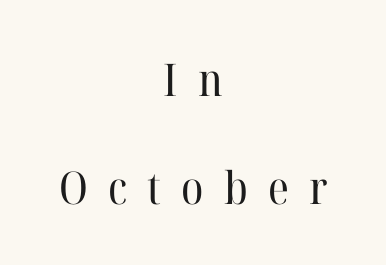
The typesetter chose a symmetrical, centered arrangement here. The strokes carry an ordinary text weight at most. There is plenty of visible air inserted between adjacent glyphs. Here the designer chose a conventional face with non-uniform glyph widths.
